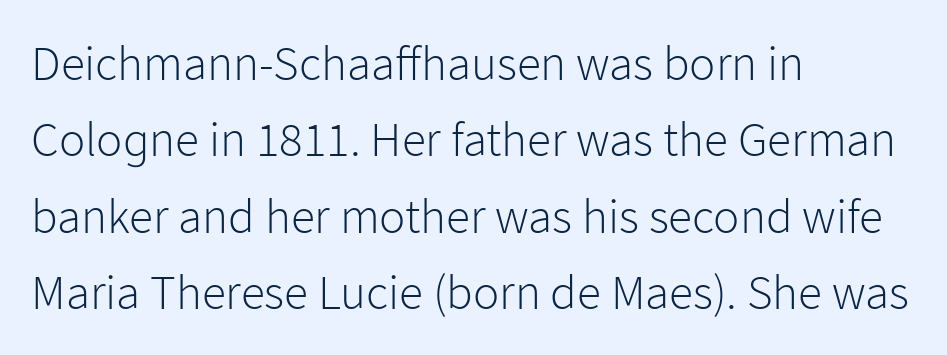
The image shows 49 px light sans-serif type, upright; set left-aligned, normal line spacing (1.56x), normal letter spacing, not underlined; low stroke contrast and a medium x-height.
